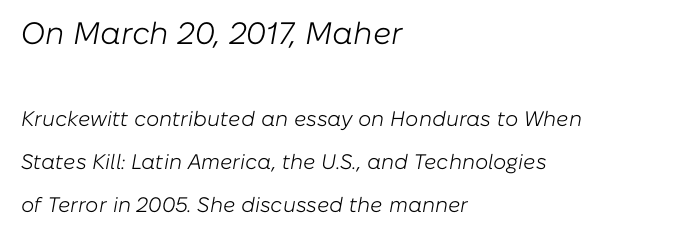
Baseline-to-baseline distance is far greater than the letter height. The typeface has the unassuming heft of standard copy or less. The words here are not underlined. Note the varied advance widths — an 'i' is clearly narrower than an 'm'. Every character sits at an angle, as italics do.
